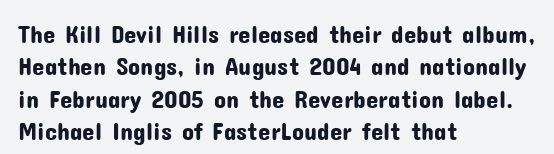
Q: Is the text italic (slanted)? A: No, it is upright.
Q: Is the text underlined? A: No.
Q: How is the paragraph aligned? A: Left-aligned.
Q: Is the spacing between letters normal or unusually wide? A: Normal.
Q: Is the spacing between lines tight, normal or loose? A: Normal.
